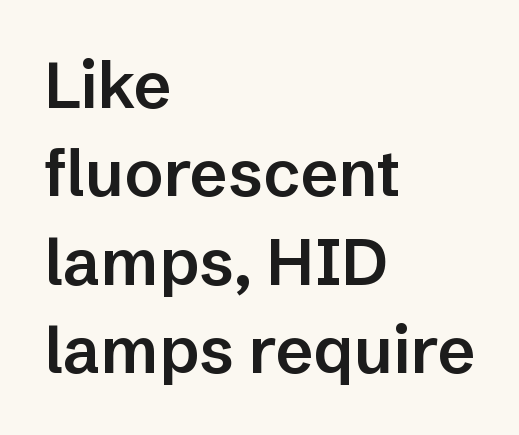
The image shows 65 px semibold sans-serif type, upright; set left-aligned, normal line spacing (1.36x), normal letter spacing, not underlined; low stroke contrast and a medium x-height.
